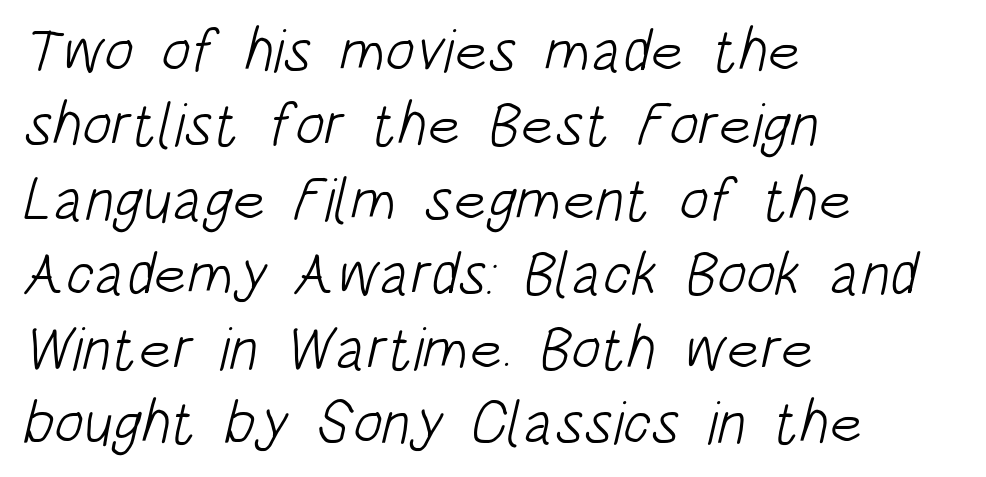
The image shows 61 px light, condensed sans-serif type; set left-aligned, line spacing 1.22x, normal letter spacing, not underlined; low stroke contrast and a large x-height.
